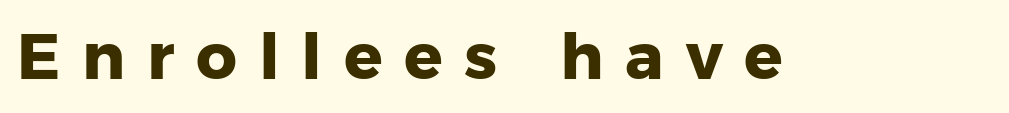
The image shows 64 px heavy sans-serif type, upright; set unusually wide letter spacing (+0.34 em), not underlined; low stroke contrast and a medium x-height.
